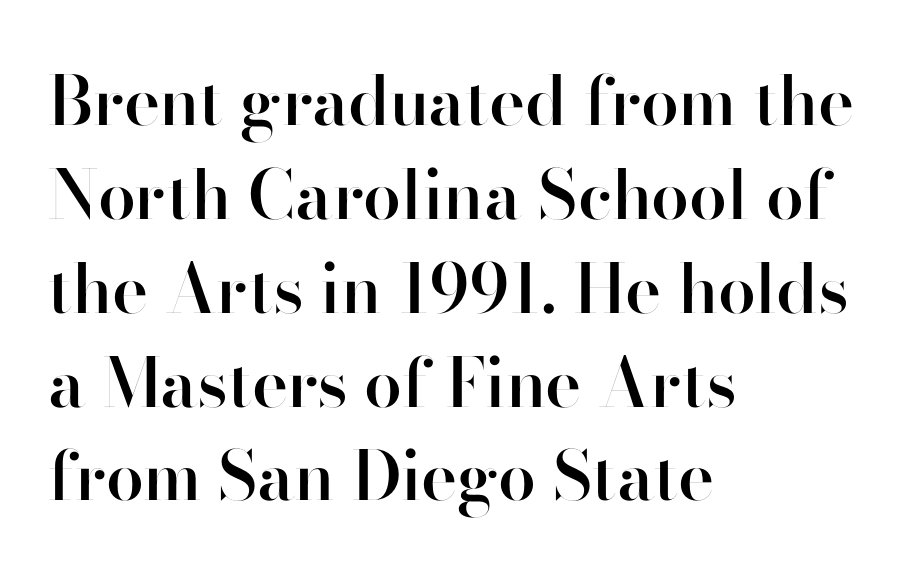
Students, observe: this is what conventionally led text looks like. Unlike italic type, these characters show no tilt at all. This sample is left-justified, so line endings fall wherever the words run out. Check where the strokes stop: nothing finishes them off — pure sans.
